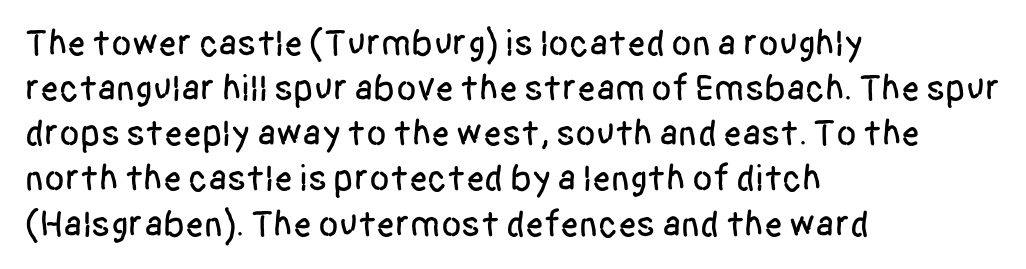
The image shows 37 px condensed sans-serif type, upright; set left-aligned, line spacing 1.22x, normal letter spacing, not underlined; low stroke contrast and a large x-height.
